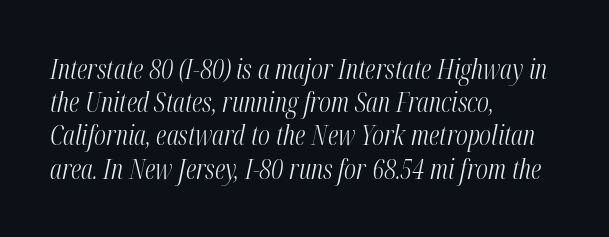
The image shows 27 px text type, italic (leaning right); set left-aligned, line spacing 1.23x, normal letter spacing, not underlined.
